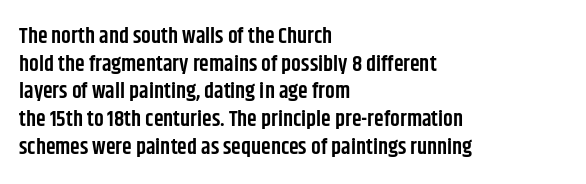
Q: Is the text bold? A: Semi-bold.
Q: Is the text italic (slanted)? A: No, it is upright.
Q: Is the text underlined? A: No.
Q: How is the paragraph aligned? A: Left-aligned.
Q: Is the spacing between letters normal or unusually wide? A: Normal.
Q: Is the spacing between lines tight, normal or loose? A: Normal.
